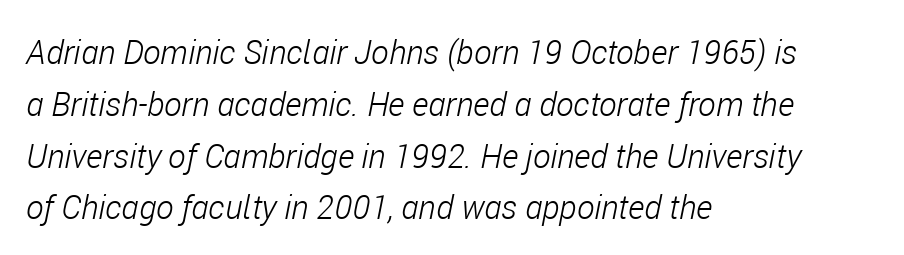
The image shows 33 px light, condensed type, italic (leaning right); set left-aligned, normal line spacing (1.57x), normal letter spacing, not underlined; low stroke contrast and a medium x-height.
